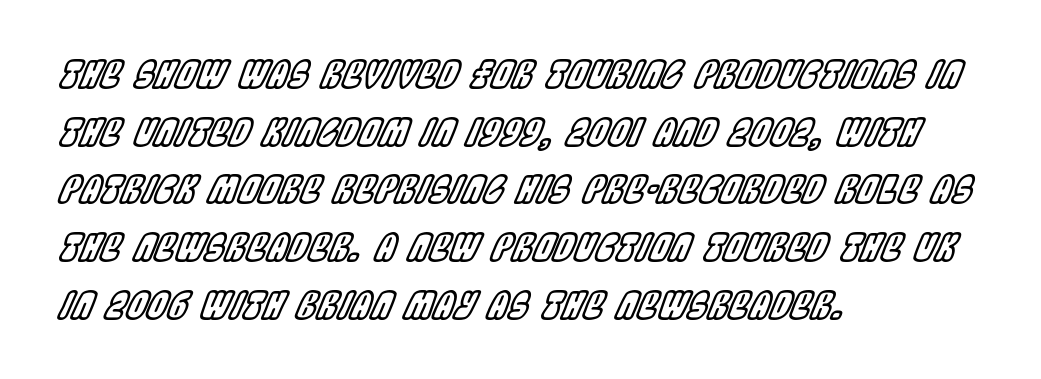
These lines keep a tight, regular rhythm from letter to letter. Rule under the text: the space is simply empty. Notice how the stems are inclined rather than vertical — that's the hallmark of italics. The lines sit at an ordinary, default distance from one another. Each letter keeps its own natural width here, so spacing adapts to shape. Alignment: flush left.
